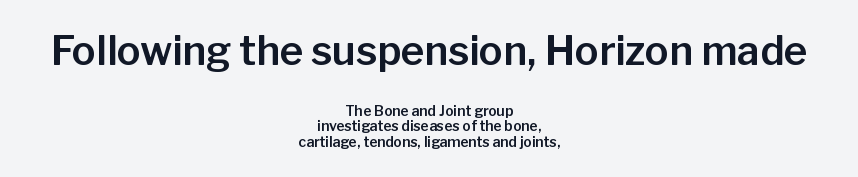
{"serif": "no", "italic": "no", "width": "normal", "stroke_contrast": "low", "x_height": "medium", "monospaced": "no", "underline": "no", "align": "center", "line_spacing": "tight", "line_spacing_ratio": 1.1, "letter_spacing": "normal", "letter_spacing_em": 0.0, "larger_block": "first", "size_ratio": 2.86, "glyph_px": 40}
